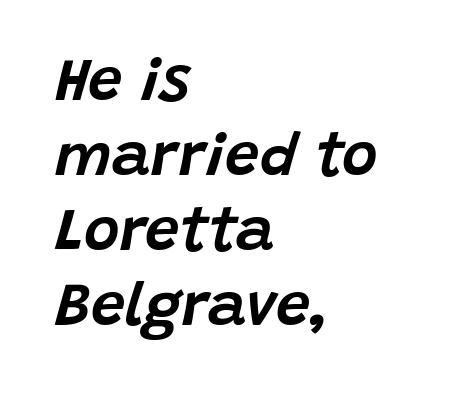
The image shows 61 px text type, italic (leaning right); set left-aligned, line spacing 1.23x, normal letter spacing, not underlined; low stroke contrast and a large x-height.
